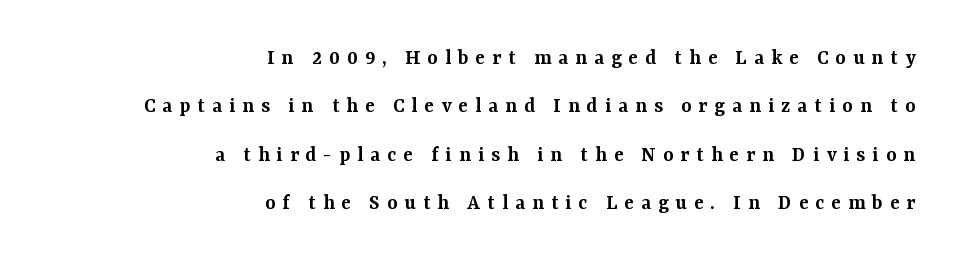
If you drew a ruler down the right edge, every line would touch it. A somewhat darkened texture: the type is semibold rather than bold. The horizontal fit of the characters is loose and conspicuously gappy. These lines stand farther apart than default settings would place them. The gap between lines stays unmarked. A roman cut, with each character standing at attention.
